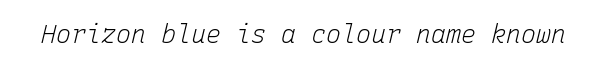
Q: Is the text bold? A: No.
Q: Is the text italic (slanted)? A: Yes, it leans right by about 15 degrees.
Q: Is the text underlined? A: No.
Q: Is the spacing between letters normal or unusually wide? A: Normal.
